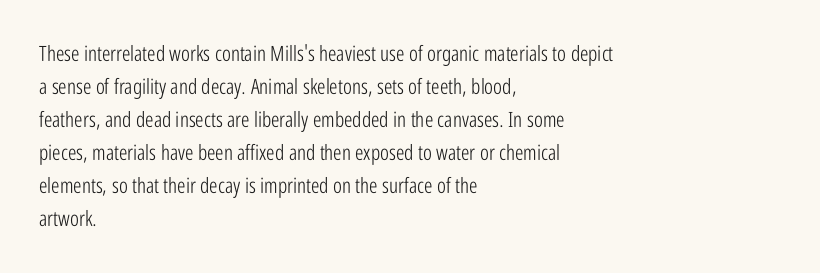
{"italic": "no", "bold": "no", "underline": "no", "align": "left", "line_spacing": "normal", "line_spacing_ratio": 1.57, "letter_spacing": "normal", "letter_spacing_em": 0.0, "glyph_px": 21}
